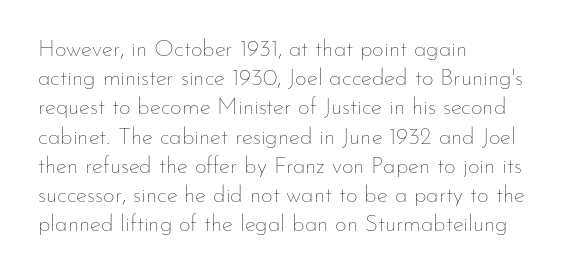
Nothing unusual about the tracking: characters are spaced as the font intends. Caption: multi-line text, flush left, ragged right. How would I describe the line gaps? Plain and ordinary. Unbolded letterforms with no extra heft.
